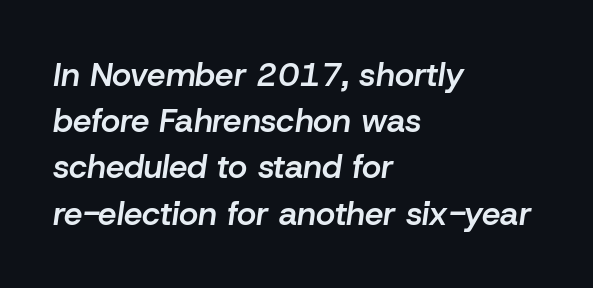
The image shows 33 px semibold type, italic (leaning right); set left-aligned, normal line spacing (1.4x), normal letter spacing, not underlined; low stroke contrast and a medium x-height.
